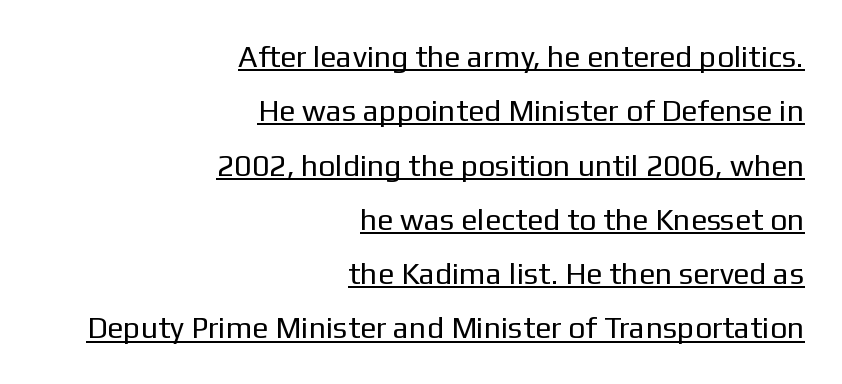
Q: Is the text bold? A: No.
Q: Is the text italic (slanted)? A: No, it is upright.
Q: Is the typeface a serif or a sans-serif typeface? A: Sans-serif.
Q: Is the text underlined? A: Yes.
Q: How is the paragraph aligned? A: Right-aligned.
Q: Is the spacing between letters normal or unusually wide? A: Normal.
Q: Width (condensed, normal, or wide)? A: Normal.
Q: Stroke contrast? A: Low.
Q: x-height? A: Medium.
Q: Monospaced? A: No.
